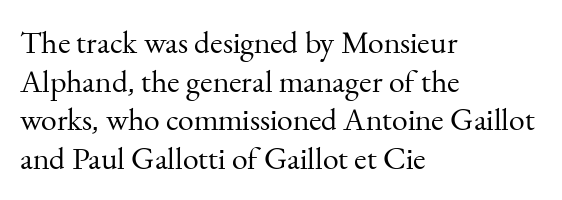
{"serif": "yes", "italic": "no", "bold": "no", "weight": "regular", "width": "normal", "stroke_contrast": "medium", "x_height": "small", "monospaced": "no", "underline": "no", "align": "left", "line_spacing_ratio": 1.21, "letter_spacing": "normal", "letter_spacing_em": 0.0, "glyph_px": 32}
